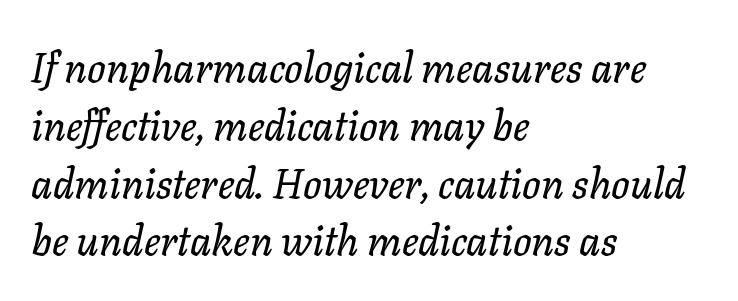
{"italic": "yes", "lean": "right", "slant_degrees": 11, "width": "normal", "stroke_contrast": "low", "x_height": "medium", "monospaced": "no", "underline": "no", "align": "left", "line_spacing": "normal", "line_spacing_ratio": 1.41, "letter_spacing": "normal", "letter_spacing_em": 0.0, "glyph_px": 41}
